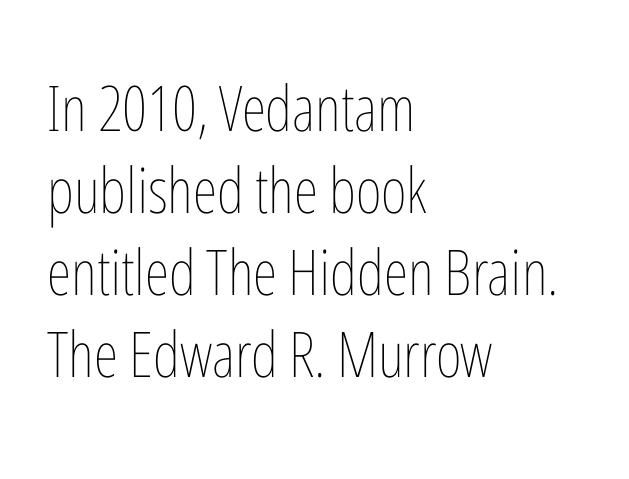
Standard letterfit; no display-style spreading of the glyphs. Ordinary non-slanted type is in use. The passage shown stacks its lines at a standard gap. Reading down the block, your eye returns to a fixed left position each line. A typesetter would call this proportional, since set widths differ per character. A quiet, ordinary-to-light weight characterises the typeface.
